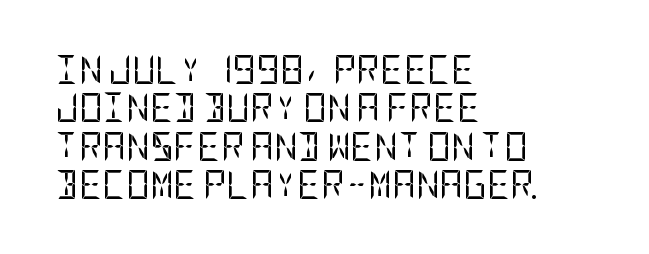
Each new line begins a customary step beneath the previous one. The face looks like a standard text weight, possibly lighter. Check where the strokes stop: nothing finishes them off — pure sans. Is there any slant? The stems are plumb. Unmarked baselines from the first word to the last.
